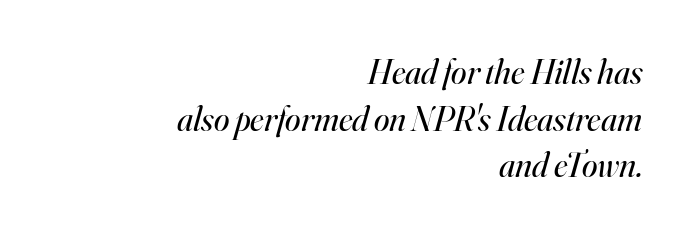
{"serif": "yes", "italic": "yes", "lean": "right", "slant_degrees": 16, "bold": "no", "weight": "regular", "width": "normal", "stroke_contrast": "high", "x_height": "small", "monospaced": "no", "underline": "no", "align": "right", "line_spacing": "normal", "line_spacing_ratio": 1.33, "letter_spacing": "normal", "letter_spacing_em": 0.0, "glyph_px": 35}
